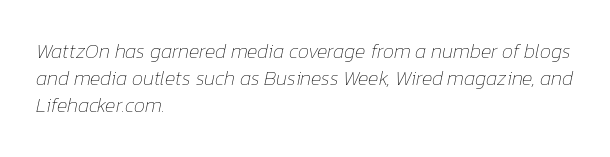
{"italic": "yes", "lean": "right", "slant_degrees": 12, "bold": "no", "underline": "no", "align": "left", "line_spacing": "normal", "line_spacing_ratio": 1.36, "letter_spacing": "normal", "letter_spacing_em": 0.0, "glyph_px": 20}
